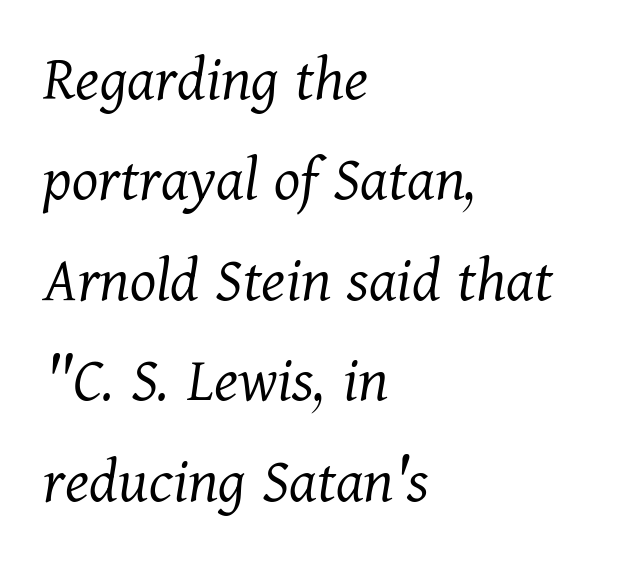
You can tell from the footed stems that serif type was used. No word sits above an underline. The font sits on the lighter half of the weight spectrum, regular included. Line starts are locked; line ends wander.
